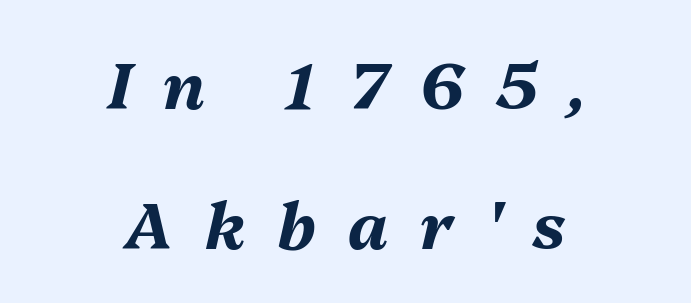
Q: Is the text bold? A: Yes.
Q: Is the text italic (slanted)? A: Yes, it leans right by about 13 degrees.
Q: Is the text underlined? A: No.
Q: How is the paragraph aligned? A: Centered.
Q: Is the spacing between letters normal or unusually wide? A: Unusually wide.
Q: Is the spacing between lines tight, normal or loose? A: Loose.
Q: Width (condensed, normal, or wide)? A: Normal.
Q: Stroke contrast? A: Medium.
Q: x-height? A: Medium.
Q: Monospaced? A: No.
